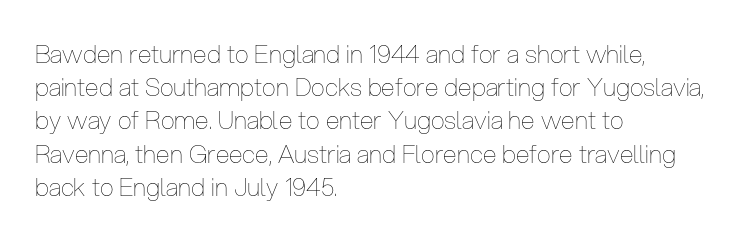
The image shows 25 px text type, upright; set left-aligned, normal line spacing (1.33x), normal letter spacing, not underlined.
